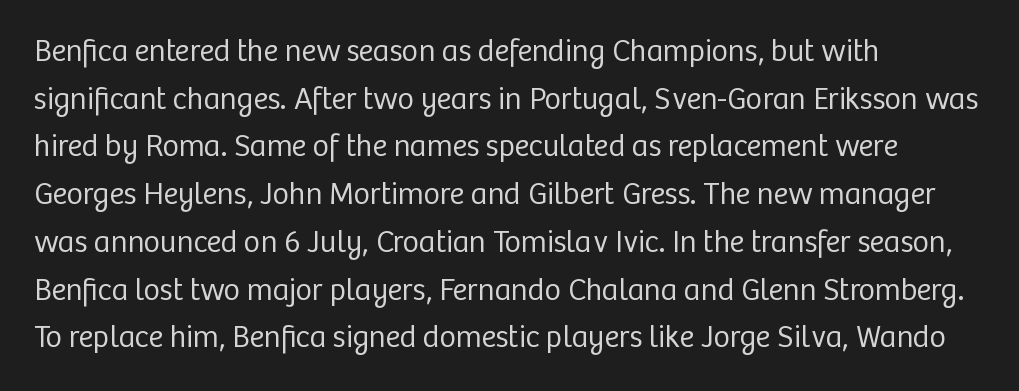
{"serif": "no", "italic": "no", "bold": "no", "weight": "regular", "width": "normal", "stroke_contrast": "low", "x_height": "medium", "monospaced": "no", "underline": "no", "align": "left", "line_spacing": "normal", "line_spacing_ratio": 1.54, "letter_spacing": "normal", "letter_spacing_em": 0.0, "glyph_px": 31}
